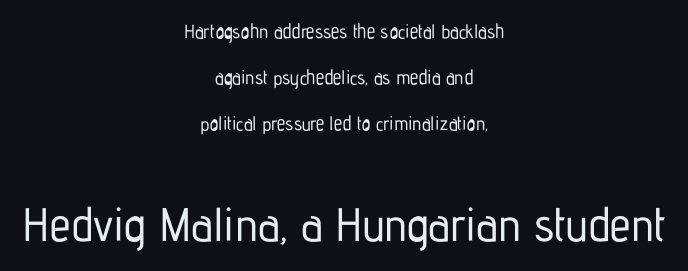
When letters stand straight like this, we call the style roman or upright. The passage shown has conventional tracking throughout. Examine the stroke ends and you'll find no serifs. Each letter keeps its own natural width here, so spacing adapts to shape.
